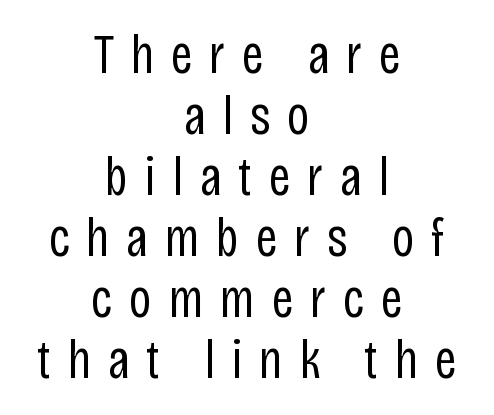
Cramped leading. Has an underline been added? It has not. The tracking reads as deliberately expanded to a designer's eye. The face used here is proportionally spaced, like ordinary book or web type. These glyphs show unthickened strokes, regular width or finer. The whitespace from short lines is split evenly between both sides.
